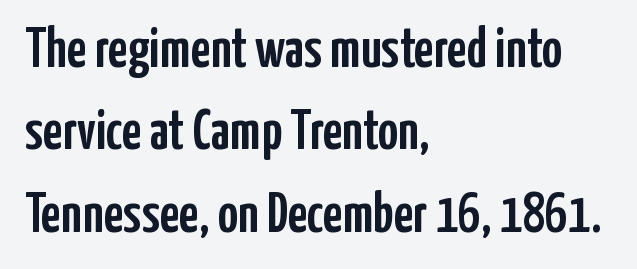
{"serif": "no", "italic": "no", "width": "condensed", "stroke_contrast": "low", "x_height": "medium", "monospaced": "no", "underline": "no", "align": "left", "line_spacing": "normal", "line_spacing_ratio": 1.47, "letter_spacing": "normal", "letter_spacing_em": 0.0, "glyph_px": 56}
